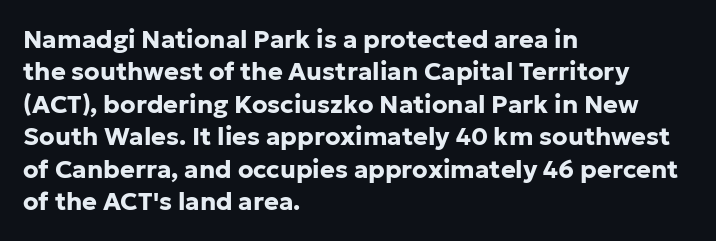
Q: Is the text bold? A: Yes.
Q: Is the text italic (slanted)? A: No, it is upright.
Q: Is the text underlined? A: No.
Q: How is the paragraph aligned? A: Left-aligned.
Q: Is the spacing between letters normal or unusually wide? A: Normal.
Q: Is the spacing between lines tight, normal or loose? A: Normal.
